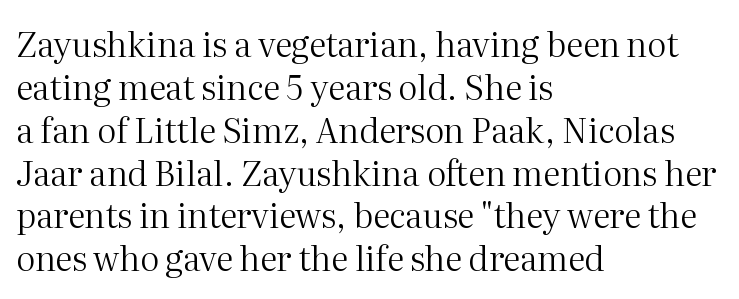
Q: Is the text bold? A: No.
Q: Is the text italic (slanted)? A: No, it is upright.
Q: Is the typeface a serif or a sans-serif typeface? A: Serif.
Q: Is the text underlined? A: No.
Q: How is the paragraph aligned? A: Left-aligned.
Q: Is the spacing between letters normal or unusually wide? A: Normal.
Q: Is the spacing between lines tight, normal or loose? A: Normal.
Q: Width (condensed, normal, or wide)? A: Normal.
Q: Stroke contrast? A: Medium.
Q: x-height? A: Medium.
Q: Monospaced? A: No.
